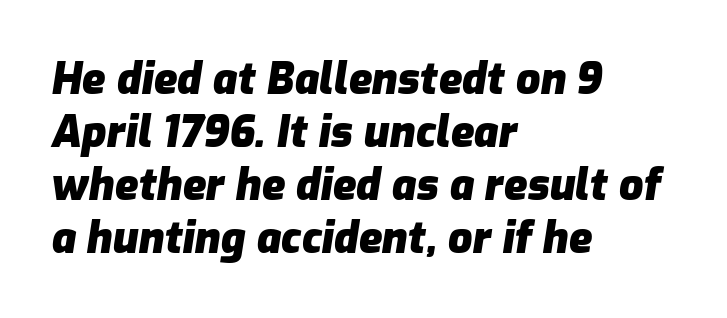
{"italic": "yes", "lean": "right", "slant_degrees": 9, "bold": "yes", "weight": "heavy", "width": "normal", "stroke_contrast": "low", "x_height": "medium", "monospaced": "no", "underline": "no", "align": "left", "line_spacing_ratio": 1.23, "letter_spacing": "normal", "letter_spacing_em": 0.0, "glyph_px": 43}
